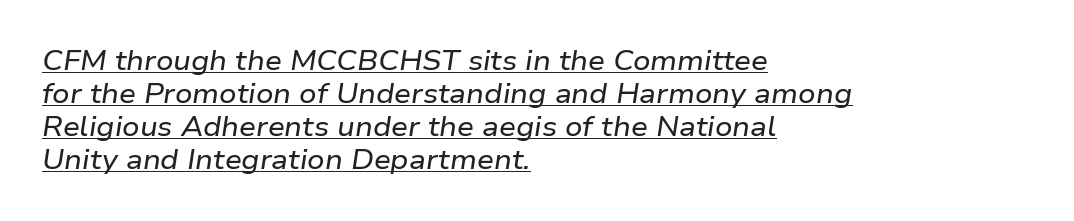
The words here are underlined. Does extra space separate the letters? No, they use regular spacing. Observe the lean: these are italic letterforms. All the whitespace from short lines collects on the right.
